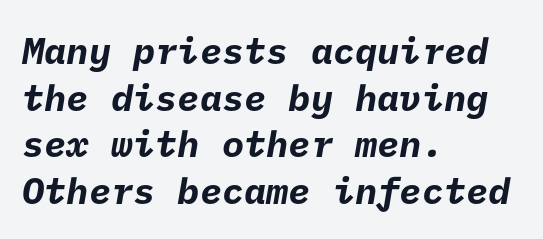
{"serif": "no", "bold": "yes", "weight": "bold", "width": "normal", "stroke_contrast": "low", "x_height": "medium", "underline": "no", "align": "left", "line_spacing": "normal", "line_spacing_ratio": 1.26, "letter_spacing": "normal", "letter_spacing_em": 0.0, "glyph_px": 37}
